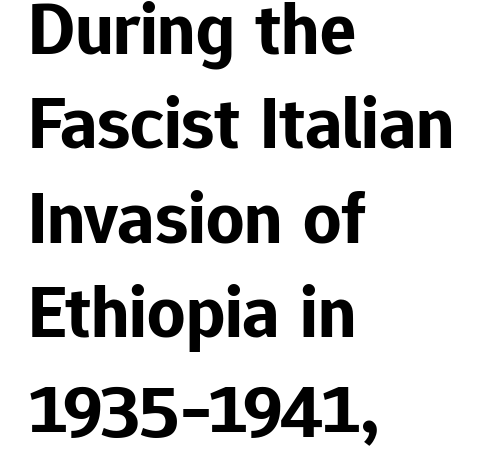
{"serif": "no", "italic": "no", "bold": "yes", "weight": "bold", "width": "normal", "stroke_contrast": "low", "x_height": "medium", "monospaced": "no", "underline": "no", "align": "left", "line_spacing": "normal", "line_spacing_ratio": 1.26, "letter_spacing": "normal", "letter_spacing_em": 0.0, "glyph_px": 75}
